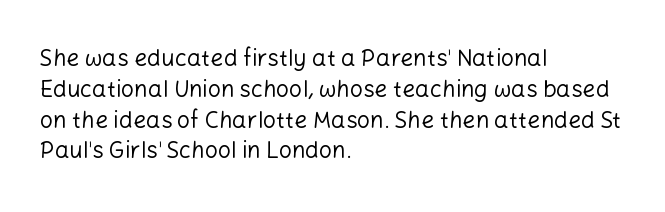
The image shows 23 px text type, upright; set left-aligned, normal line spacing (1.34x), normal letter spacing, not underlined.
